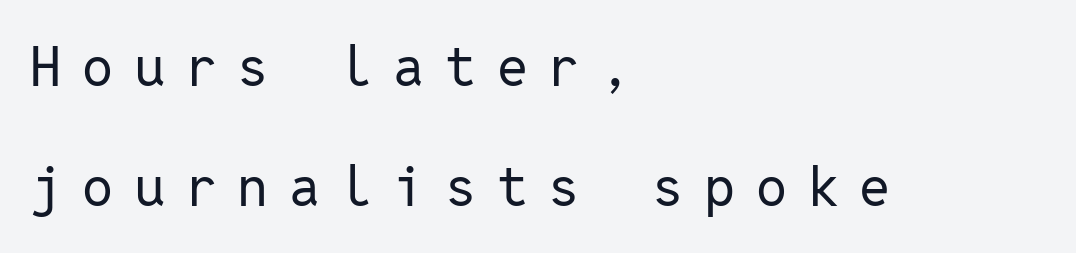
Q: Is the text bold? A: No.
Q: Is the text italic (slanted)? A: No, it is upright.
Q: Is the typeface a serif or a sans-serif typeface? A: Sans-serif.
Q: Is the text underlined? A: No.
Q: How is the paragraph aligned? A: Left-aligned.
Q: Is the spacing between letters normal or unusually wide? A: Unusually wide.
Q: Is the spacing between lines tight, normal or loose? A: Loose.
Q: Width (condensed, normal, or wide)? A: Normal.
Q: Stroke contrast? A: Low.
Q: x-height? A: Medium.
Q: Monospaced? A: Yes.
